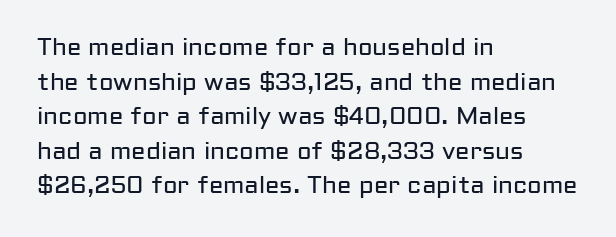
Q: Is the text bold? A: No.
Q: Is the text italic (slanted)? A: No, it is upright.
Q: Is the text underlined? A: No.
Q: How is the paragraph aligned? A: Left-aligned.
Q: Is the spacing between letters normal or unusually wide? A: Normal.
Q: Is the spacing between lines tight, normal or loose? A: Normal.
